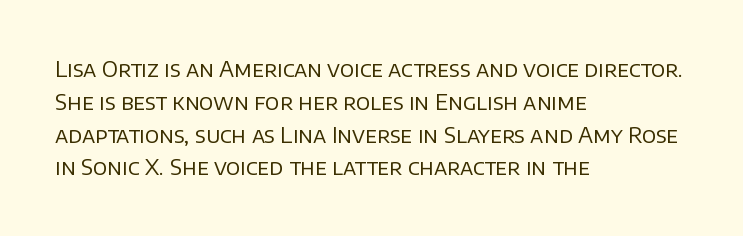
{"italic": "no", "bold": "no", "underline": "no", "align": "left", "line_spacing": "normal", "line_spacing_ratio": 1.56, "letter_spacing": "normal", "letter_spacing_em": 0.0, "glyph_px": 21}
